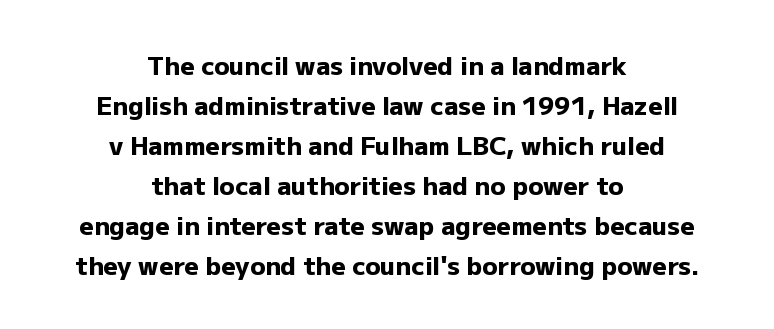
{"italic": "no", "bold": "yes", "underline": "no", "align": "center", "line_spacing": "normal", "line_spacing_ratio": 1.6, "letter_spacing": "normal", "letter_spacing_em": 0.0, "glyph_px": 25}
